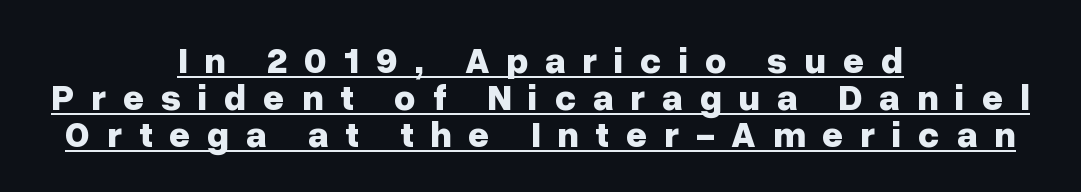
The letterforms stand isolated, each surrounded by extra space. The glyphs in this specimen are sans serif. Glance below the letters and you will spot a drawn line. Character widths vary here, with narrow letters taking less room than wide ones. Typeset on center — no edge is straight. Style check: upright.
